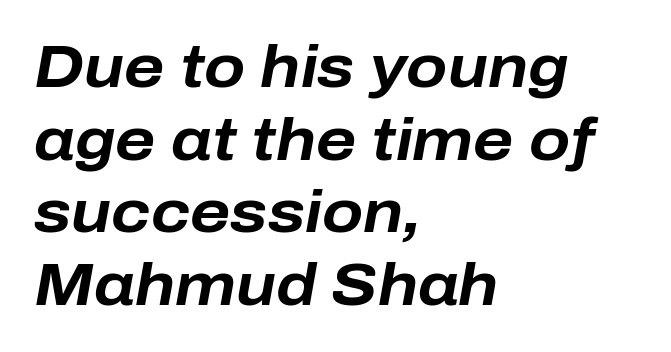
{"italic": "yes", "lean": "right", "slant_degrees": 10, "bold": "yes", "weight": "bold", "width": "normal", "stroke_contrast": "low", "x_height": "medium", "monospaced": "no", "underline": "no", "align": "left", "line_spacing_ratio": 1.21, "letter_spacing": "normal", "letter_spacing_em": 0.0, "glyph_px": 60}
